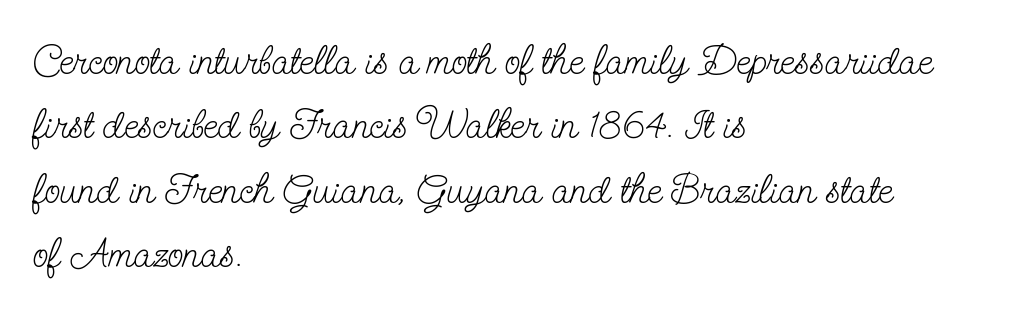
The image shows 41 px light, condensed serif type; set left-aligned, normal line spacing (1.57x), normal letter spacing, not underlined; low stroke contrast and a small x-height.
